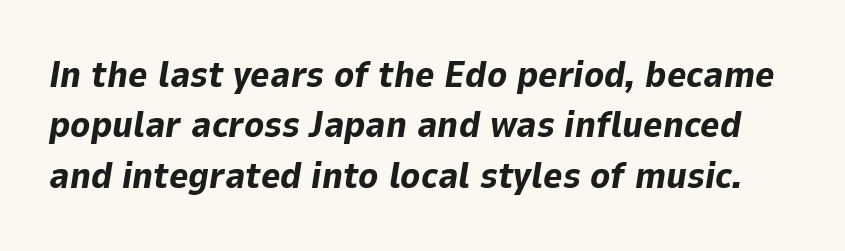
I'd describe the lettering as bold — thick and assertive. Looks like regular typesetting: each glyph gets only the width it needs. Italic? Definitely — the glyphs are oblique. Between one letter and the next there's only the usual sliver of space. The vertical gap from one line to the next is medium.
